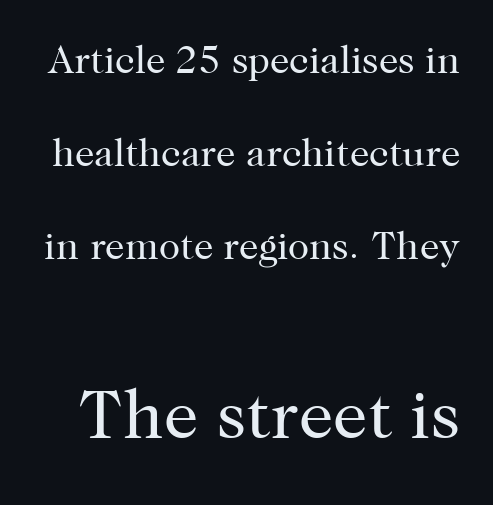
Q: Is the text bold? A: No.
Q: Is the text italic (slanted)? A: No, it is upright.
Q: Is the typeface a serif or a sans-serif typeface? A: Serif.
Q: Is the text underlined? A: No.
Q: Is the spacing between letters normal or unusually wide? A: Normal.
Q: Is the spacing between lines tight, normal or loose? A: Loose.
Q: Which block of text is set in a larger size, the first (top) or the second (bottom)? A: The second (bottom) one.
Q: Width (condensed, normal, or wide)? A: Normal.
Q: Stroke contrast? A: High.
Q: x-height? A: Medium.
Q: Monospaced? A: No.
